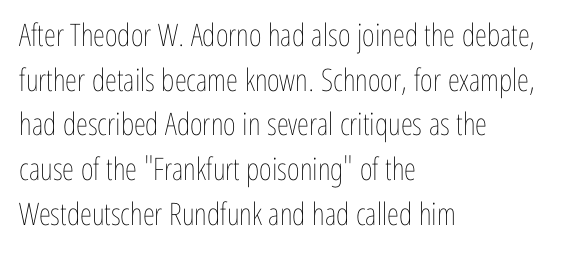
{"italic": "no", "bold": "no", "weight": "thin", "width": "condensed", "stroke_contrast": "low", "x_height": "medium", "monospaced": "no", "underline": "no", "align": "left", "line_spacing": "normal", "line_spacing_ratio": 1.44, "letter_spacing": "normal", "letter_spacing_em": 0.0, "glyph_px": 31}
